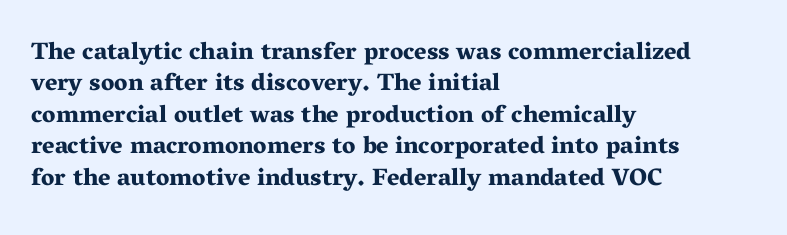
Caption: standard tracking, unaltered. In CSS terms this would be text-align: left. Unlike italic type, these characters show no tilt at all. A dark, heavy texture on the line: the type is bold.
